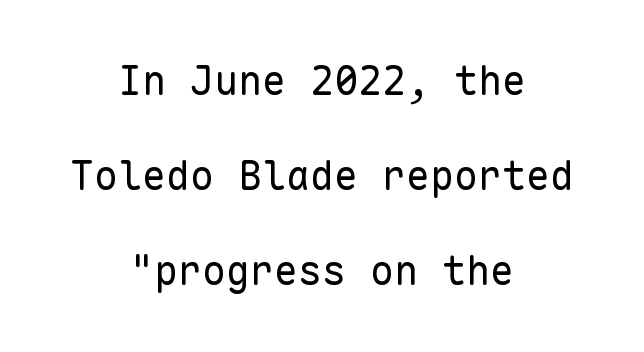
{"serif": "no", "italic": "no", "bold": "no", "weight": "regular", "width": "normal", "stroke_contrast": "low", "x_height": "medium", "monospaced": "yes", "underline": "no", "align": "center", "line_spacing": "loose", "line_spacing_ratio": 2.38, "letter_spacing": "normal", "letter_spacing_em": 0.0, "glyph_px": 40}
